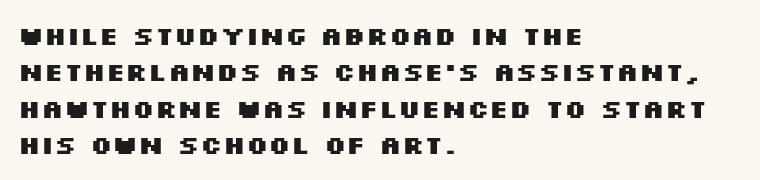
The image shows 26 px bold type, upright; set left-aligned, normal line spacing (1.4x), normal letter spacing, not underlined.
